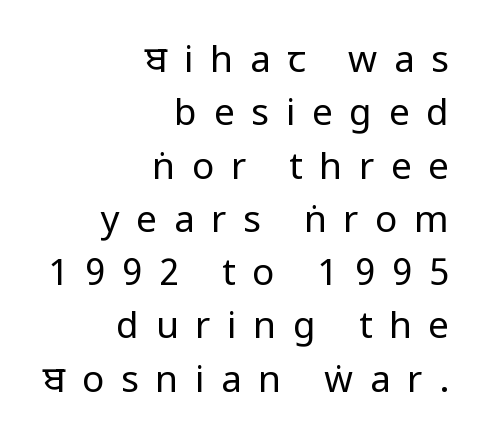
Is there any slant? The stems are plumb. The area under the type is left untouched. Loose tracking; the words dissolve into strings of separated letters. Examine the stroke ends and you'll find no serifs. Line spacing here is normal. The ragged edge is on the left, which tells us the setting is flush right.
